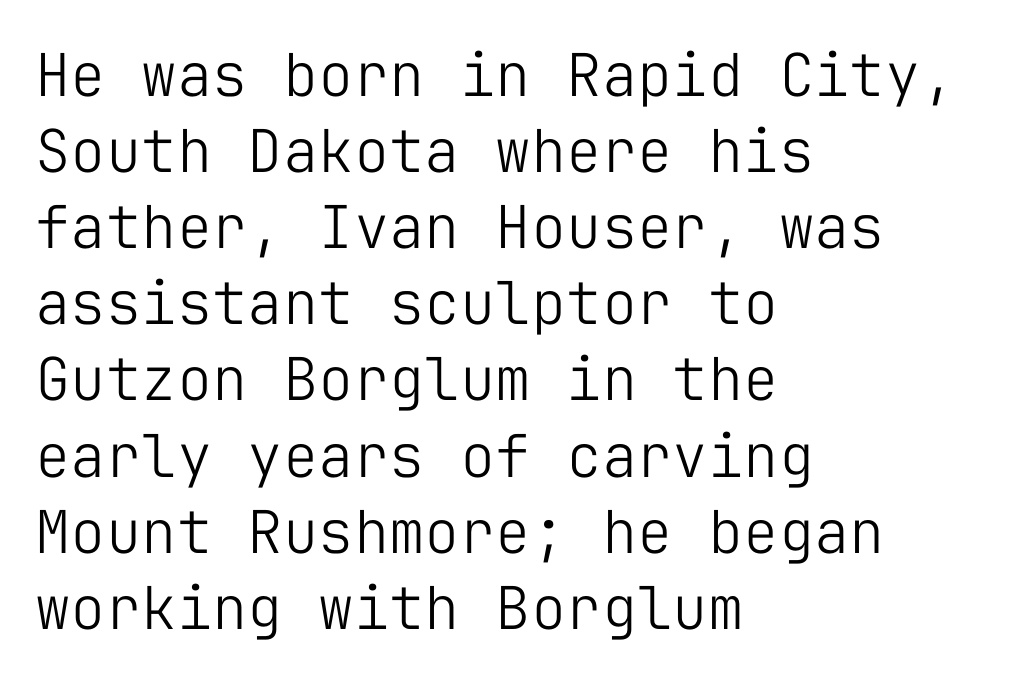
Q: Is the text bold? A: No.
Q: Is the text italic (slanted)? A: No, it is upright.
Q: Is the typeface a serif or a sans-serif typeface? A: Sans-serif.
Q: Is the text underlined? A: No.
Q: How is the paragraph aligned? A: Left-aligned.
Q: Is the spacing between letters normal or unusually wide? A: Normal.
Q: Is the spacing between lines tight, normal or loose? A: Normal.
Q: Width (condensed, normal, or wide)? A: Normal.
Q: Stroke contrast? A: Low.
Q: x-height? A: Medium.
Q: Monospaced? A: Yes.
